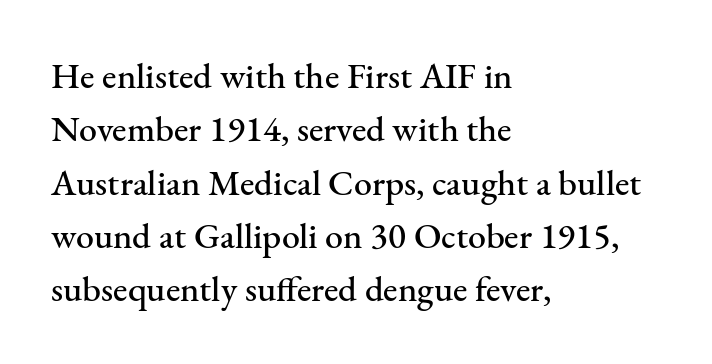
Bare-footed words on every line. Quick note: not italic, upright. Compared with a centered layout, this one pins lines to the left instead. These lines are rendered in a variable-pitch font. No extra tracking has been applied to these lines.
